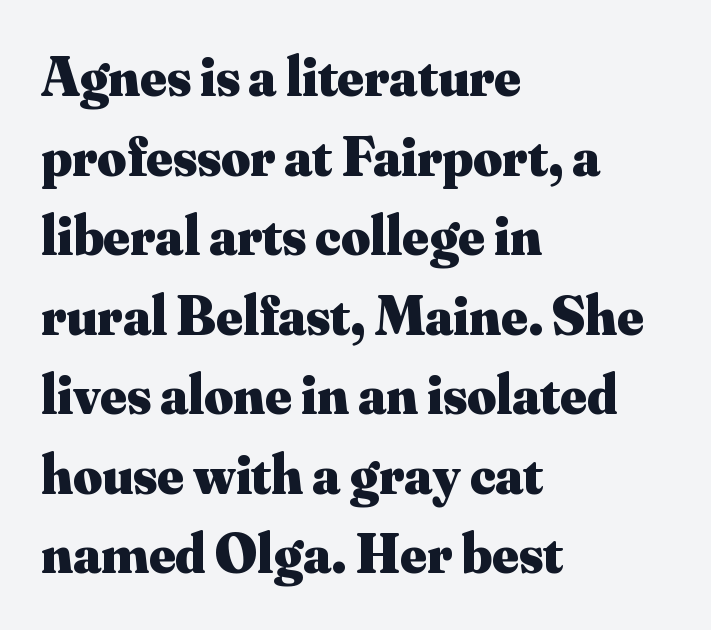
Q: Is the text bold? A: Yes.
Q: Is the text italic (slanted)? A: No, it is upright.
Q: Is the typeface a serif or a sans-serif typeface? A: Serif.
Q: Is the text underlined? A: No.
Q: How is the paragraph aligned? A: Left-aligned.
Q: Is the spacing between letters normal or unusually wide? A: Normal.
Q: Is the spacing between lines tight, normal or loose? A: Normal.
Q: Width (condensed, normal, or wide)? A: Normal.
Q: Stroke contrast? A: Medium.
Q: x-height? A: Small.
Q: Monospaced? A: No.
